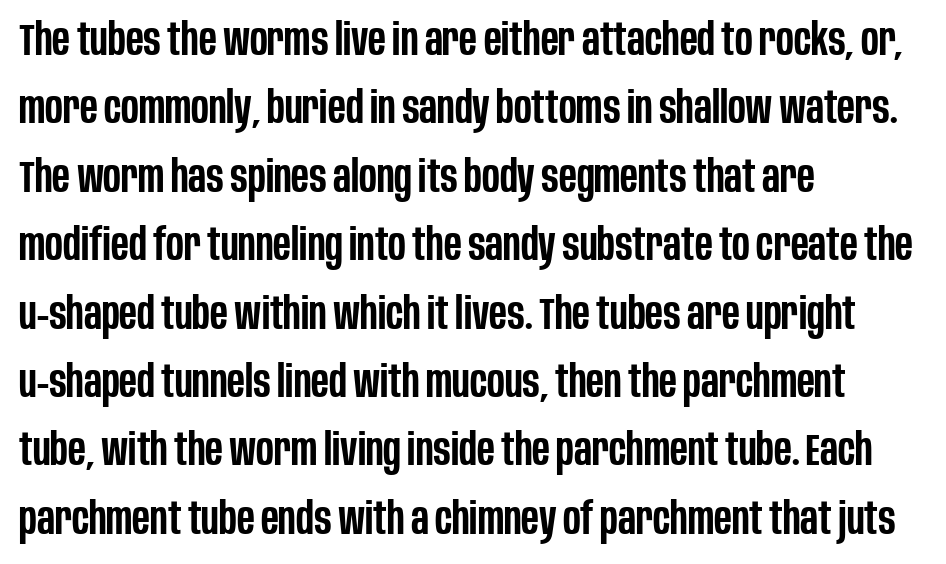
{"serif": "no", "italic": "no", "bold": "semi", "weight": "semibold", "width": "condensed", "stroke_contrast": "low", "x_height": "large", "monospaced": "no", "underline": "no", "align": "left", "line_spacing": "normal", "line_spacing_ratio": 1.52, "letter_spacing": "normal", "letter_spacing_em": 0.0, "glyph_px": 45}
